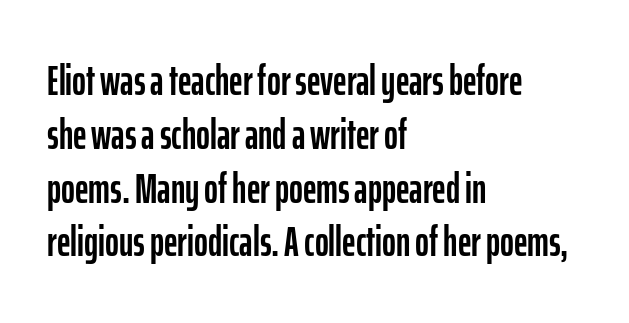
Q: Is the text italic (slanted)? A: No, it is upright.
Q: Is the typeface a serif or a sans-serif typeface? A: Sans-serif.
Q: Is the text underlined? A: No.
Q: How is the paragraph aligned? A: Left-aligned.
Q: Is the spacing between letters normal or unusually wide? A: Normal.
Q: Is the spacing between lines tight, normal or loose? A: Normal.
Q: Width (condensed, normal, or wide)? A: Condensed.
Q: Stroke contrast? A: Low.
Q: x-height? A: Medium.
Q: Monospaced? A: No.
